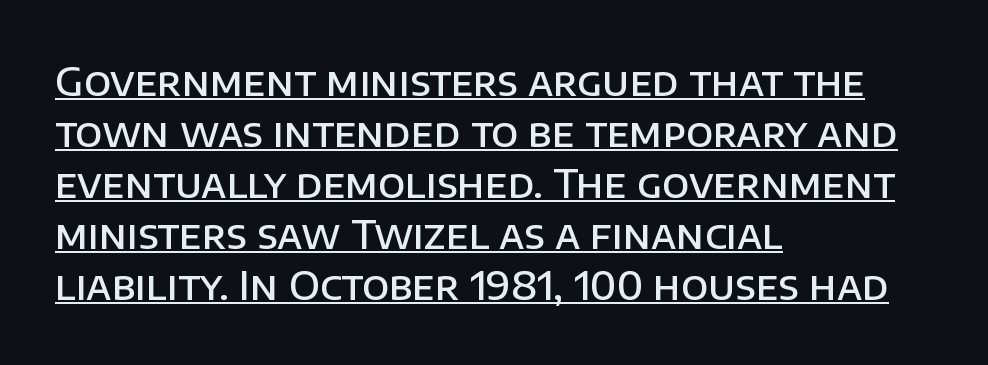
Tall strokes in this sample are plumb rather than angled. Where is the straight margin? On the left. Look at the stroke-to-counter ratio: somewhat heavy, a semibold. Honestly, the letter spacing is just normal — you wouldn't notice it. Somebody hit Ctrl+U on this one — the words are underlined.
